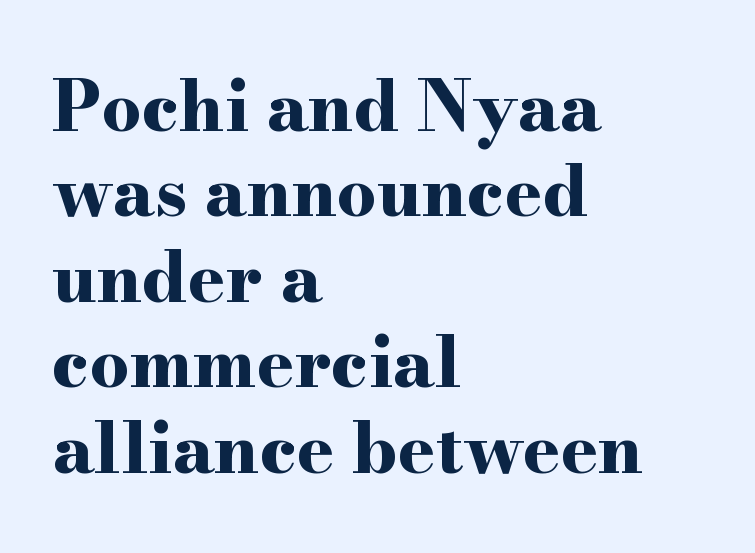
Q: Is the text bold? A: Yes.
Q: Is the text italic (slanted)? A: No, it is upright.
Q: Is the typeface a serif or a sans-serif typeface? A: Serif.
Q: Is the text underlined? A: No.
Q: How is the paragraph aligned? A: Left-aligned.
Q: Is the spacing between letters normal or unusually wide? A: Normal.
Q: Width (condensed, normal, or wide)? A: Wide.
Q: Stroke contrast? A: High.
Q: x-height? A: Small.
Q: Monospaced? A: No.
